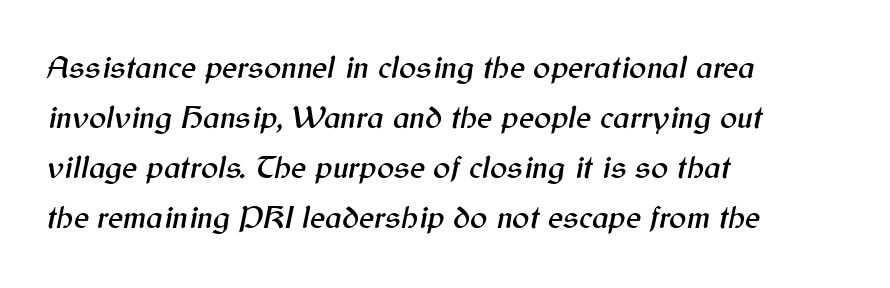
{"italic": "yes", "lean": "right", "slant_degrees": 12, "width": "normal", "stroke_contrast": "medium", "x_height": "medium", "monospaced": "no", "underline": "no", "align": "left", "line_spacing": "normal", "line_spacing_ratio": 1.56, "letter_spacing": "normal", "letter_spacing_em": 0.0, "glyph_px": 32}
